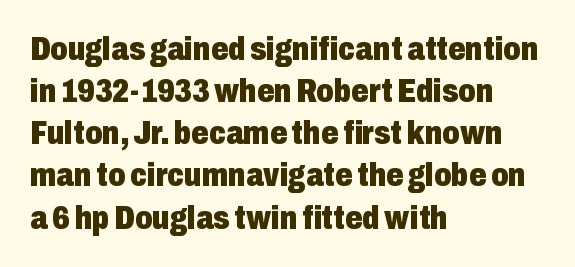
{"serif": "no", "italic": "no", "bold": "yes", "weight": "heavy", "width": "condensed", "stroke_contrast": "low", "x_height": "medium", "monospaced": "no", "underline": "no", "align": "left", "line_spacing_ratio": 1.24, "letter_spacing": "normal", "letter_spacing_em": 0.0, "glyph_px": 34}
